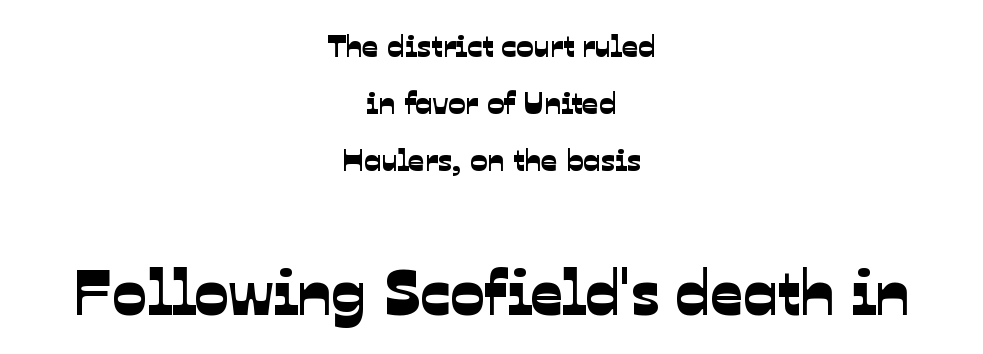
{"serif": "no", "width": "normal", "stroke_contrast": "low", "x_height": "medium", "monospaced": "no", "underline": "no", "align": "center", "line_spacing_ratio": 1.78, "letter_spacing": "normal", "letter_spacing_em": 0.0, "larger_block": "second", "size_ratio": 2.0, "glyph_px": 64}
